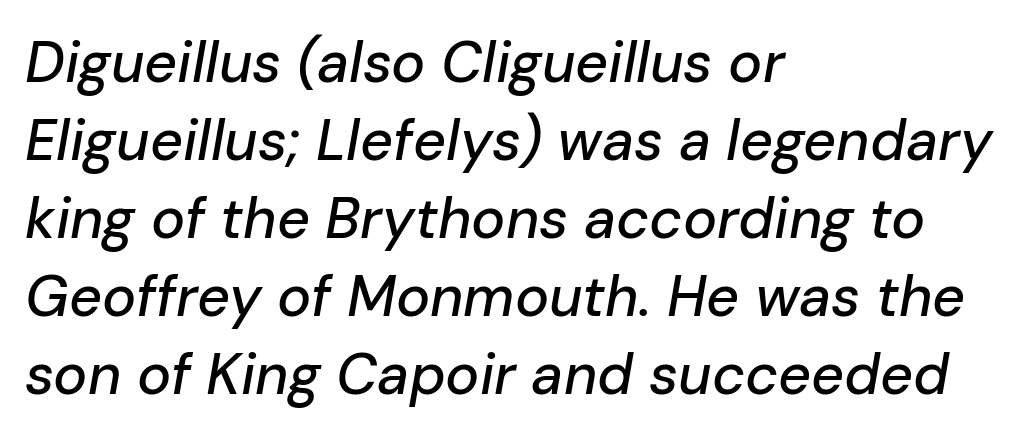
{"italic": "yes", "lean": "right", "slant_degrees": 10, "width": "normal", "stroke_contrast": "low", "x_height": "medium", "monospaced": "no", "underline": "no", "align": "left", "line_spacing": "normal", "line_spacing_ratio": 1.37, "letter_spacing": "normal", "letter_spacing_em": 0.0, "glyph_px": 57}
